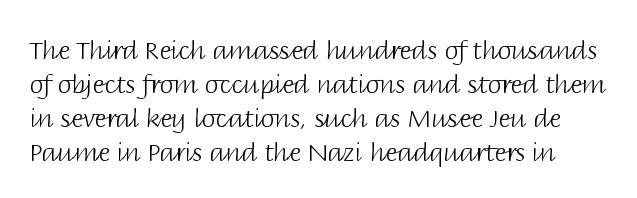
{"italic": "no", "bold": "no", "underline": "no", "line_spacing": "normal", "line_spacing_ratio": 1.36, "letter_spacing": "normal", "letter_spacing_em": 0.0, "glyph_px": 25}
